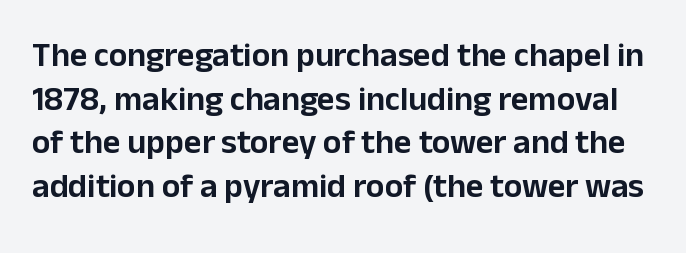
The image shows 34 px sans-serif type, upright; set normal line spacing (1.28x), normal letter spacing, not underlined; low stroke contrast and a medium x-height.
